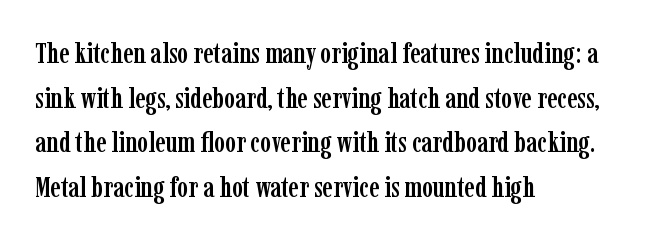
{"serif": "yes", "italic": "no", "width": "condensed", "stroke_contrast": "low", "x_height": "medium", "monospaced": "no", "underline": "no", "align": "left", "line_spacing": "normal", "line_spacing_ratio": 1.54, "letter_spacing": "normal", "letter_spacing_em": 0.0, "glyph_px": 29}
